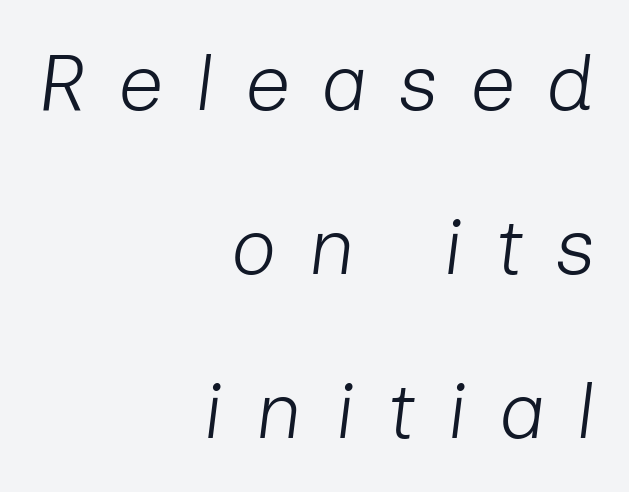
Q: Is the text bold? A: No.
Q: Is the text italic (slanted)? A: Yes, it leans right by about 7 degrees.
Q: Is the text underlined? A: No.
Q: How is the paragraph aligned? A: Right-aligned.
Q: Is the spacing between letters normal or unusually wide? A: Unusually wide.
Q: Is the spacing between lines tight, normal or loose? A: Loose.
Q: Width (condensed, normal, or wide)? A: Normal.
Q: Stroke contrast? A: Low.
Q: x-height? A: Medium.
Q: Monospaced? A: No.
